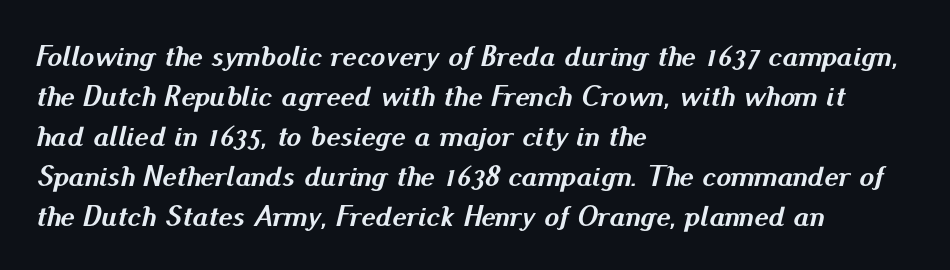
The image shows 30 px semibold type, italic (leaning right); set left-aligned, normal line spacing (1.33x), normal letter spacing, not underlined; medium stroke contrast and a small x-height.
